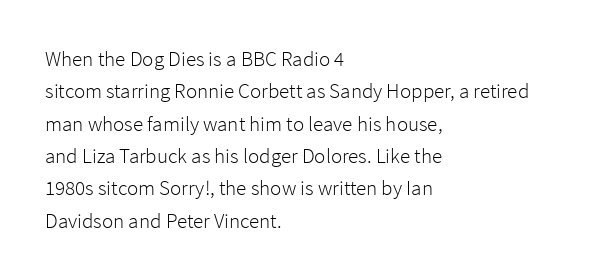
Q: Is the text bold? A: No.
Q: Is the text italic (slanted)? A: No, it is upright.
Q: Is the text underlined? A: No.
Q: How is the paragraph aligned? A: Left-aligned.
Q: Is the spacing between letters normal or unusually wide? A: Normal.
Q: Is the spacing between lines tight, normal or loose? A: Normal.
